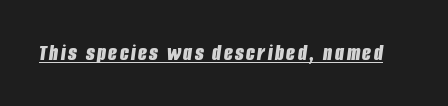
The image shows 23 px bold type, italic (leaning right); set underlined.
